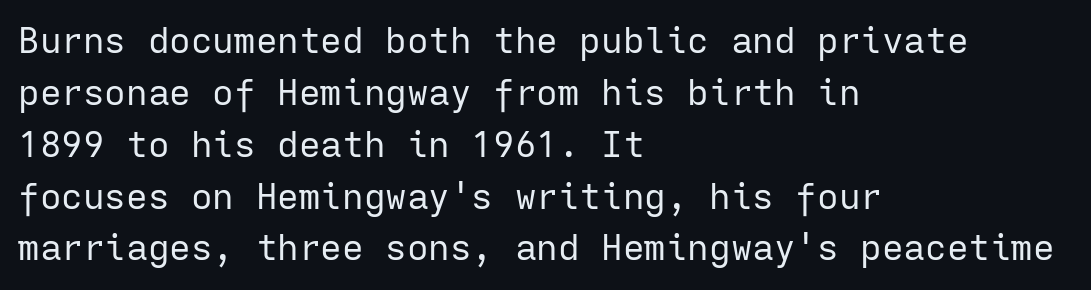
One-word summary of the alignment: left. The type sits square on the baseline with zero lean. This sample has the even, mechanical cadence of fixed-width lettering. The gap between lines stays unmarked. Unbolded letterforms with no extra heft.
